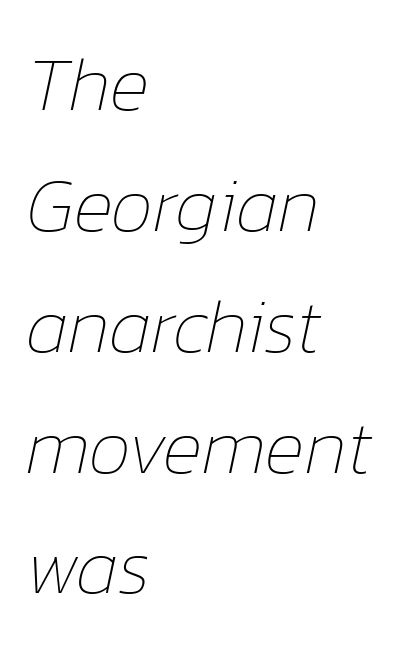
Letter spacing: default. Style check: oblique. Caption: multi-line text, flush left, ragged right. The lines sit at an ordinary, default distance from one another. You could not count columns in this text — the font is proportionally spaced.
